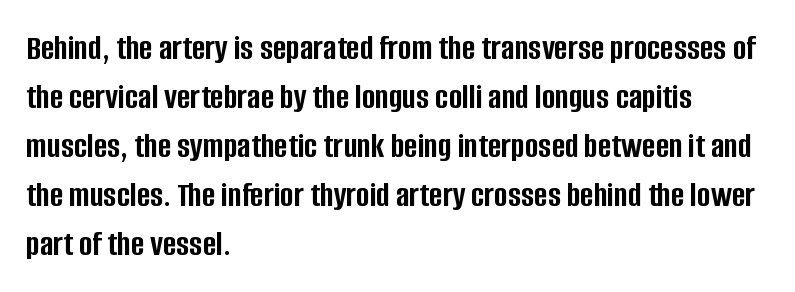
{"serif": "no", "italic": "no", "bold": "yes", "weight": "semibold", "width": "condensed", "stroke_contrast": "low", "x_height": "large", "monospaced": "no", "underline": "no", "align": "left", "line_spacing": "normal", "line_spacing_ratio": 1.36, "letter_spacing": "normal", "letter_spacing_em": 0.0, "glyph_px": 36}
